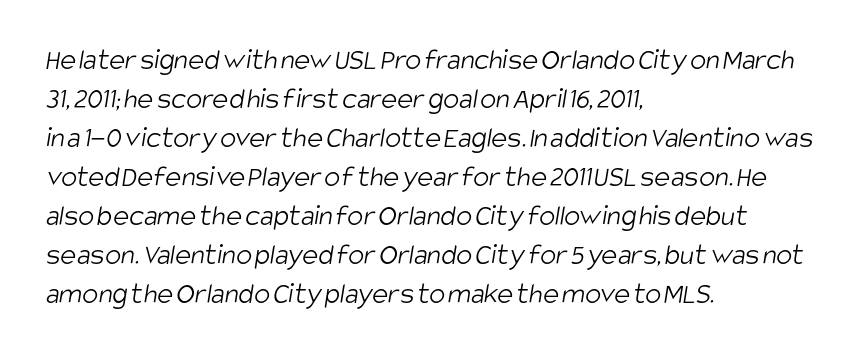
{"serif": "no", "bold": "no", "weight": "light", "width": "condensed", "stroke_contrast": "low", "x_height": "large", "monospaced": "no", "underline": "no", "align": "left", "line_spacing": "normal", "line_spacing_ratio": 1.3, "letter_spacing": "normal", "letter_spacing_em": 0.0, "glyph_px": 30}
